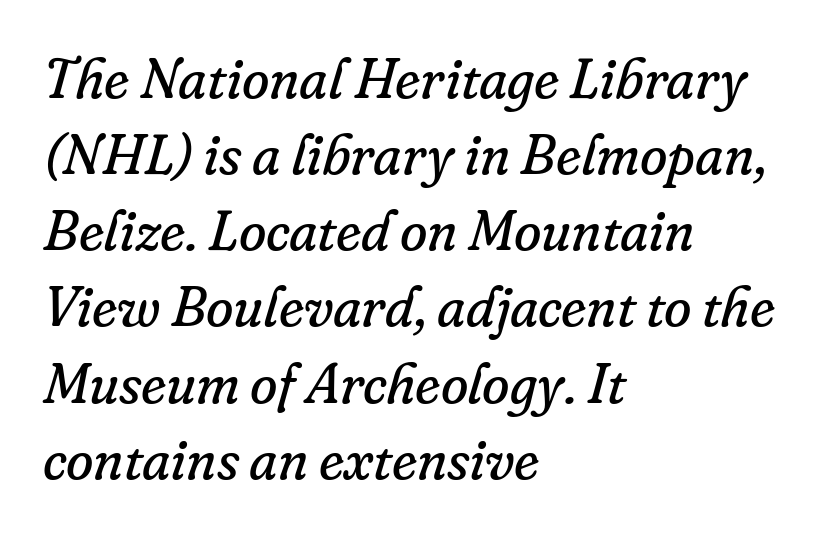
The image shows 56 px regular-weight serif type, italic (leaning right); set left-aligned, normal line spacing (1.36x), normal letter spacing, not underlined; low stroke contrast and a small x-height.
